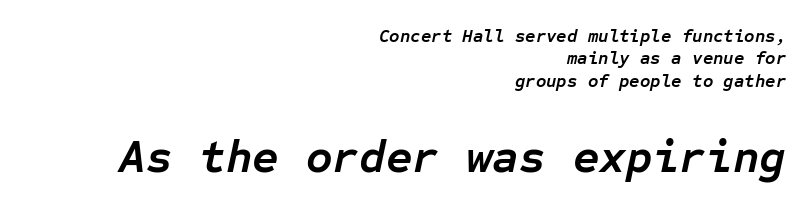
The image shows 46 px semibold type, italic (leaning right), monospaced; set right-aligned, normal line spacing (1.25x), normal letter spacing, not underlined; the second (bottom) block is 2.56x larger; low stroke contrast and a medium x-height.
